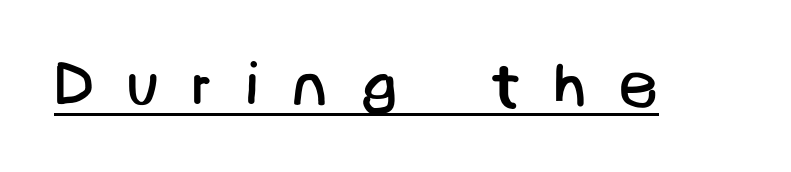
The image shows 63 px regular-weight sans-serif type; set unusually wide letter spacing (+0.5 em), underlined; low stroke contrast and a large x-height.
